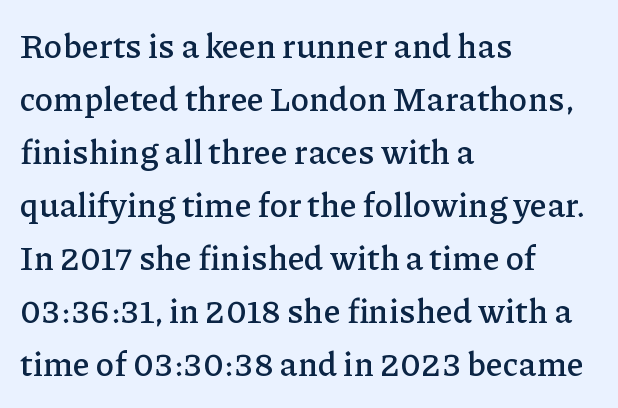
{"serif": "yes", "italic": "no", "width": "normal", "stroke_contrast": "low", "x_height": "medium", "monospaced": "no", "underline": "no", "align": "left", "line_spacing": "normal", "line_spacing_ratio": 1.56, "letter_spacing": "normal", "letter_spacing_em": 0.0, "glyph_px": 34}
